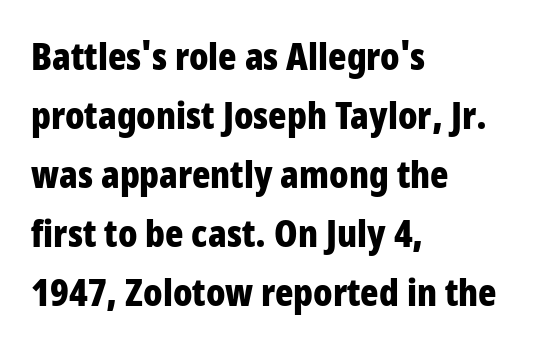
Q: Is the text bold? A: Yes.
Q: Is the text italic (slanted)? A: No, it is upright.
Q: Is the typeface a serif or a sans-serif typeface? A: Sans-serif.
Q: Is the text underlined? A: No.
Q: How is the paragraph aligned? A: Left-aligned.
Q: Is the spacing between letters normal or unusually wide? A: Normal.
Q: Is the spacing between lines tight, normal or loose? A: Normal.
Q: Width (condensed, normal, or wide)? A: Condensed.
Q: Stroke contrast? A: Low.
Q: x-height? A: Large.
Q: Monospaced? A: No.
